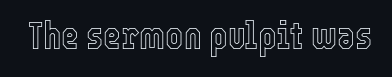
Proportional: the letters do not fall into vertical columns. The font's upright variant was chosen for this text. Rule under the text: the space is simply empty. Nothing unusual about the tracking: characters are spaced as the font intends.
